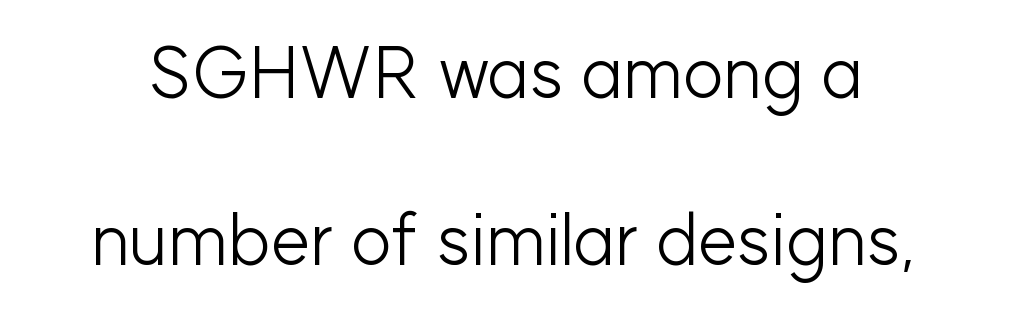
The image shows 71 px light sans-serif type, upright; set loose line spacing (2.35x), normal letter spacing, not underlined; low stroke contrast and a medium x-height.
